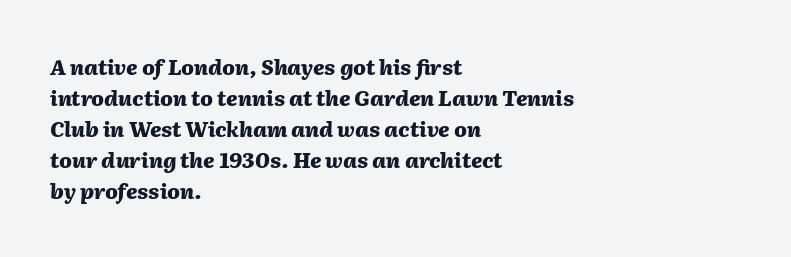
The image shows 21 px bold type, italic (leaning right); set left-aligned, normal line spacing (1.48x), normal letter spacing, not underlined.
